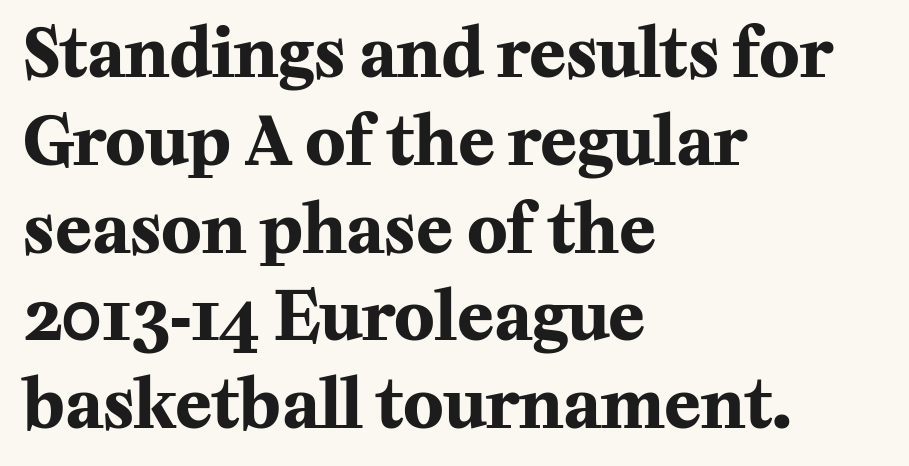
Q: Is the text bold? A: Yes.
Q: Is the text italic (slanted)? A: No, it is upright.
Q: Is the typeface a serif or a sans-serif typeface? A: Serif.
Q: Is the text underlined? A: No.
Q: How is the paragraph aligned? A: Left-aligned.
Q: Is the spacing between letters normal or unusually wide? A: Normal.
Q: Is the spacing between lines tight, normal or loose? A: Normal.
Q: Width (condensed, normal, or wide)? A: Normal.
Q: Stroke contrast? A: Medium.
Q: x-height? A: Medium.
Q: Monospaced? A: No.
